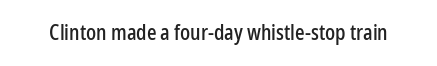
{"italic": "no", "underline": "no", "letter_spacing": "normal", "letter_spacing_em": 0.0, "glyph_px": 21}
